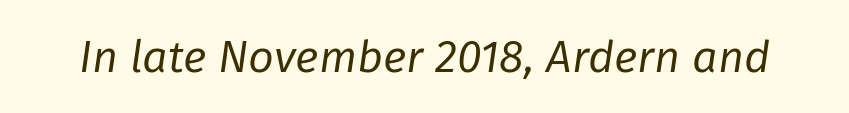
The image shows 45 px regular-weight type, italic (leaning right); set normal letter spacing, not underlined; low stroke contrast and a medium x-height.
